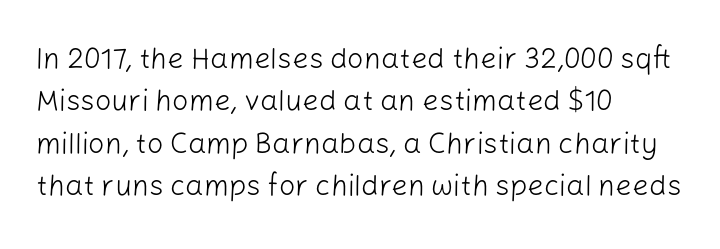
{"serif": "no", "italic": "no", "bold": "no", "weight": "light", "width": "normal", "stroke_contrast": "low", "x_height": "medium", "monospaced": "no", "underline": "no", "align": "left", "line_spacing": "normal", "line_spacing_ratio": 1.46, "letter_spacing": "normal", "letter_spacing_em": 0.0, "glyph_px": 29}
